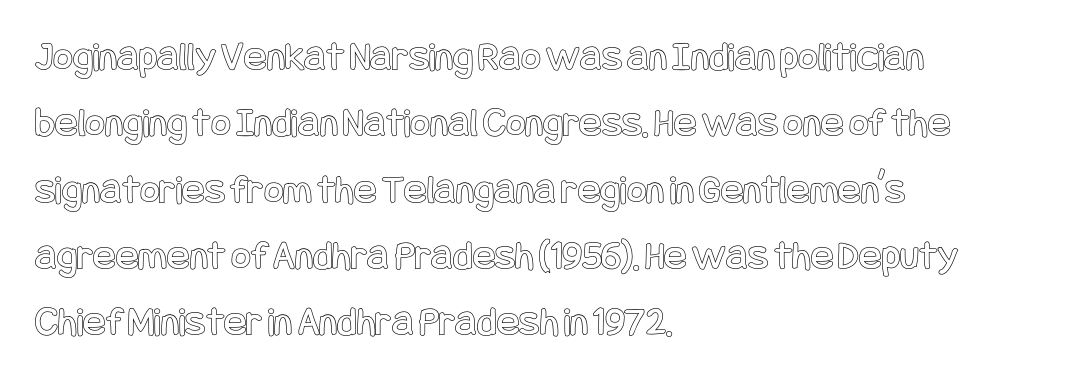
Q: Is the text italic (slanted)? A: No, it is upright.
Q: Is the text underlined? A: No.
Q: How is the paragraph aligned? A: Left-aligned.
Q: Is the spacing between letters normal or unusually wide? A: Normal.
Q: Is the spacing between lines tight, normal or loose? A: Normal.
Q: Width (condensed, normal, or wide)? A: Condensed.
Q: x-height? A: Large.
